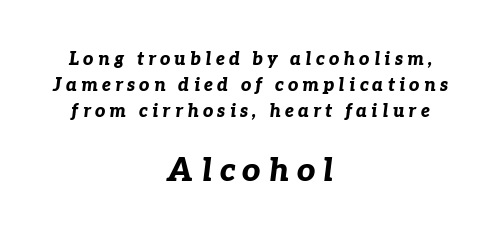
Students, this is bold: see how much ink each stroke carries. The strip under each line holds only bare page. The emphasis by scale lands on block number two, below. Does extra space separate the letters? Yes, quite a lot of it.
